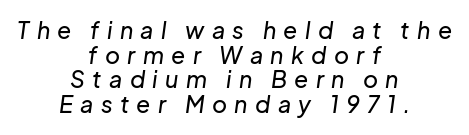
The image shows 23 px text type, italic (leaning right); set centered, tight line spacing (1.07x), unusually wide letter spacing (+0.32 em), not underlined.
